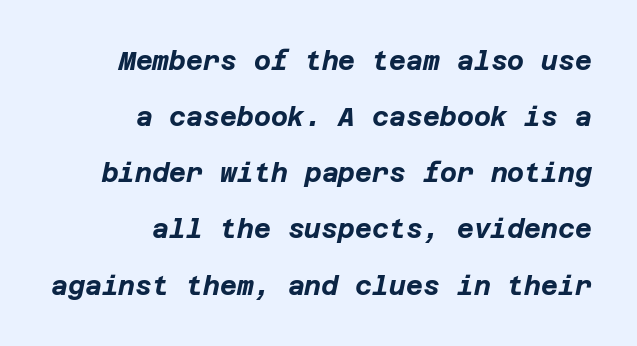
A student would call this right alignment; a typographer would say flush right, rag left. Inter-character spacing is left at the font's built-in metrics. Check the space under the baseline: it is left empty. Notice how thick the strokes are: this is what a full bold looks like. Horizontal bands of white between lines are thick stripes.
